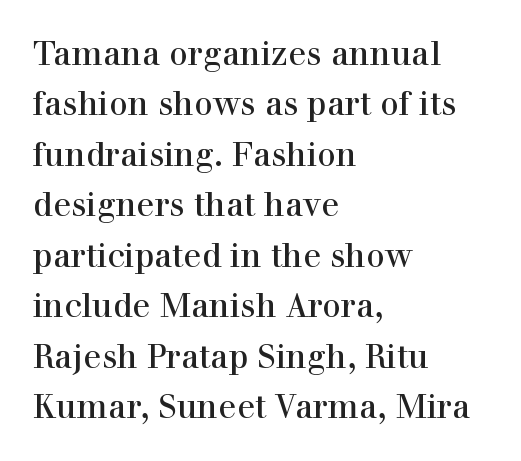
Short note: letters normally spaced. The space directly below the letters is spotless. Proportional: the letters do not fall into vertical columns. Visually the block forms a straight wall on the left and a jagged coastline on the right. Rows of type keep a routine distance in the vertical direction.
